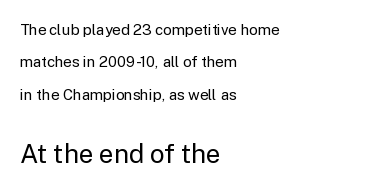
Q: Is the text bold? A: No.
Q: Is the text italic (slanted)? A: No, it is upright.
Q: Is the text underlined? A: No.
Q: How is the paragraph aligned? A: Left-aligned.
Q: Is the spacing between letters normal or unusually wide? A: Normal.
Q: Is the spacing between lines tight, normal or loose? A: Loose.
Q: Which block of text is set in a larger size, the first (top) or the second (bottom)? A: The second (bottom) one.
